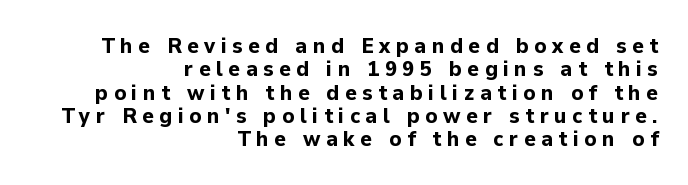
Q: Is the text bold? A: Yes.
Q: Is the text italic (slanted)? A: No, it is upright.
Q: Is the text underlined? A: No.
Q: How is the paragraph aligned? A: Right-aligned.
Q: Is the spacing between letters normal or unusually wide? A: Unusually wide.
Q: Is the spacing between lines tight, normal or loose? A: Tight.
